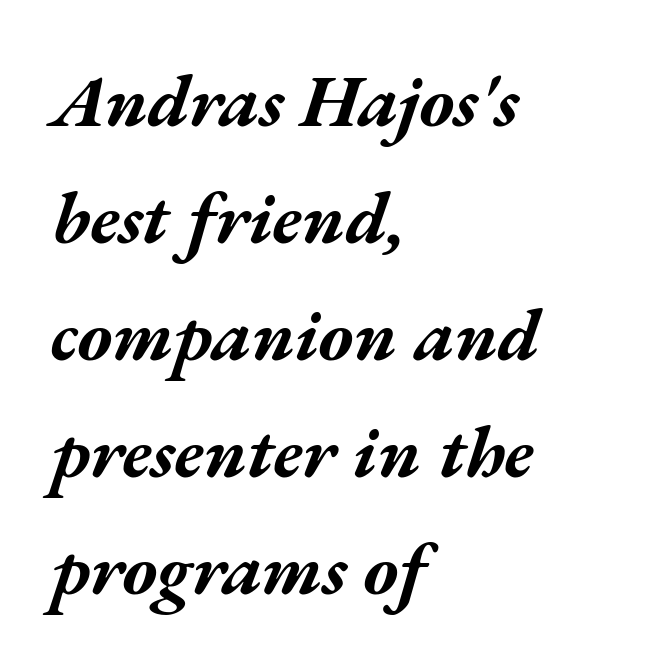
The image shows 74 px bold, wide type, italic (leaning right); set left-aligned, normal line spacing (1.58x), normal letter spacing, not underlined; medium stroke contrast and a medium x-height.
